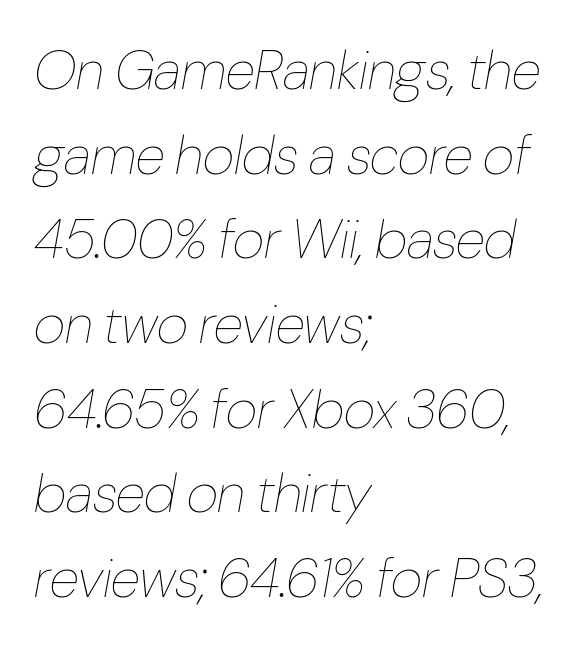
Q: Is the text bold? A: No.
Q: Is the text italic (slanted)? A: Yes, it leans right by about 10 degrees.
Q: Is the text underlined? A: No.
Q: How is the paragraph aligned? A: Left-aligned.
Q: Is the spacing between letters normal or unusually wide? A: Normal.
Q: Is the spacing between lines tight, normal or loose? A: Normal.
Q: Width (condensed, normal, or wide)? A: Condensed.
Q: Stroke contrast? A: Low.
Q: x-height? A: Medium.
Q: Monospaced? A: No.
